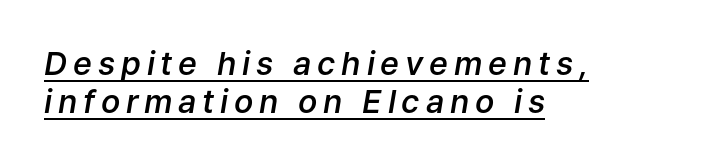
The image shows 32 px semibold type, italic (leaning right); set left-aligned, line spacing 1.2x, underlined; low stroke contrast and a medium x-height.
